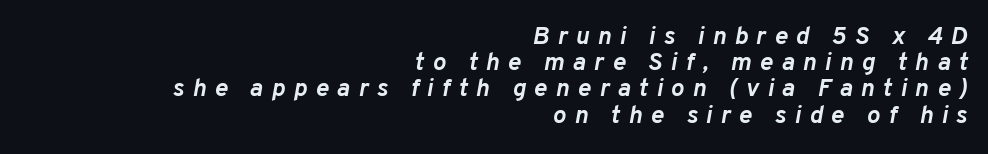
The image shows 25 px bold type, italic (leaning right); set right-aligned, tight line spacing (1.05x), unusually wide letter spacing (+0.33 em), not underlined.
